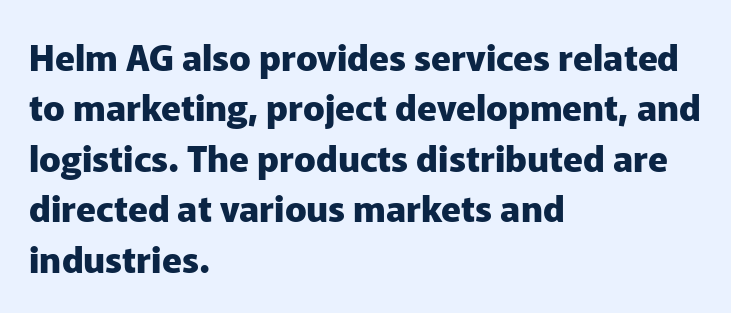
The image shows 36 px heavy sans-serif type, upright; set left-aligned, normal line spacing (1.4x), normal letter spacing, not underlined; low stroke contrast and a medium x-height.
